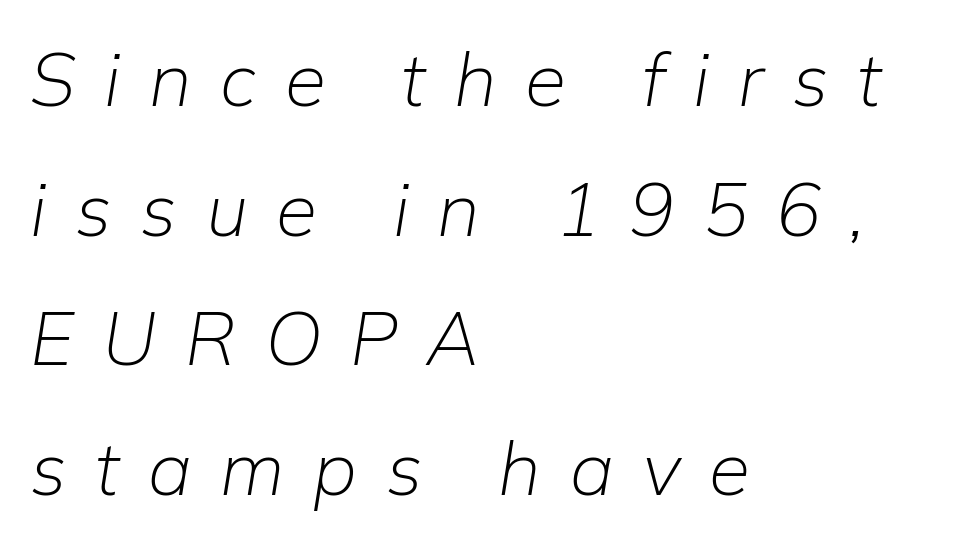
Designer's note — italics engaged. Here the designer chose a conventional face with non-uniform glyph widths. Left-aligned paragraph, ragged on the right. The gaps between neighbouring characters are conspicuously large.
